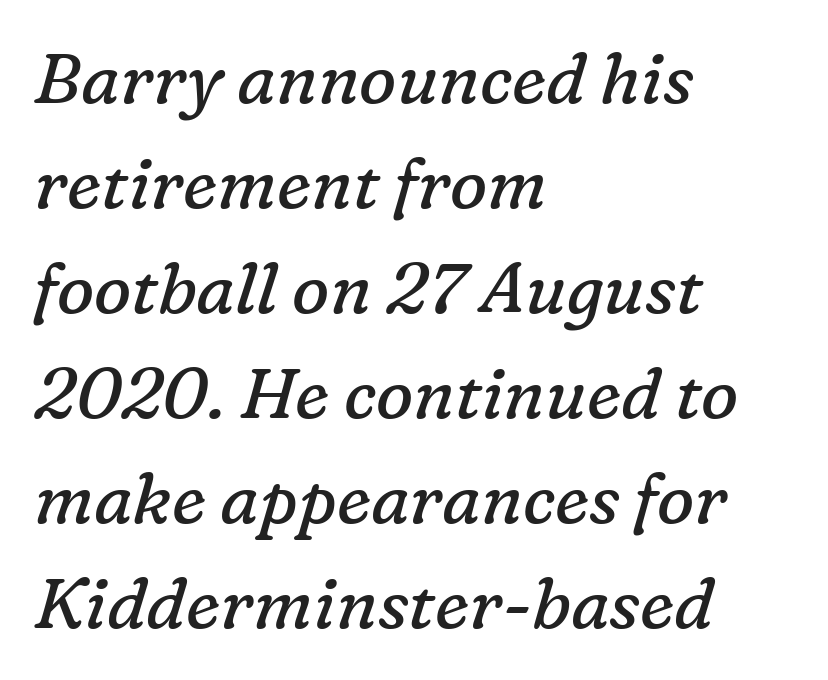
Q: Is the text bold? A: No.
Q: Is the text italic (slanted)? A: Yes, it leans right by about 16 degrees.
Q: Is the typeface a serif or a sans-serif typeface? A: Serif.
Q: Is the text underlined? A: No.
Q: How is the paragraph aligned? A: Left-aligned.
Q: Is the spacing between letters normal or unusually wide? A: Normal.
Q: Is the spacing between lines tight, normal or loose? A: Normal.
Q: Width (condensed, normal, or wide)? A: Normal.
Q: Stroke contrast? A: Low.
Q: x-height? A: Medium.
Q: Monospaced? A: No.
